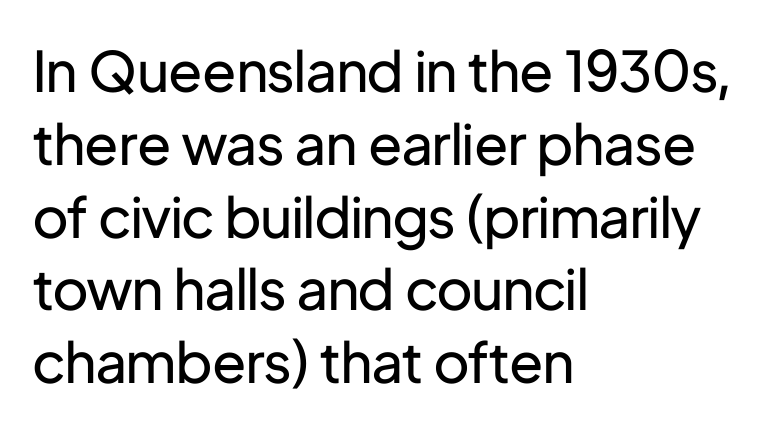
The gap between lines stays unmarked. Does the type have serifs? No, each stem ends abruptly. This sample uses plain, unmodified letter spacing. The rows are spaced the way most documents space them. Bold? No — there's no thickening of the strokes.
